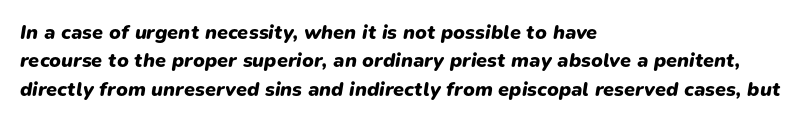
The image shows 20 px bold type, italic (leaning right); set left-aligned, normal line spacing (1.42x), normal letter spacing, not underlined.
